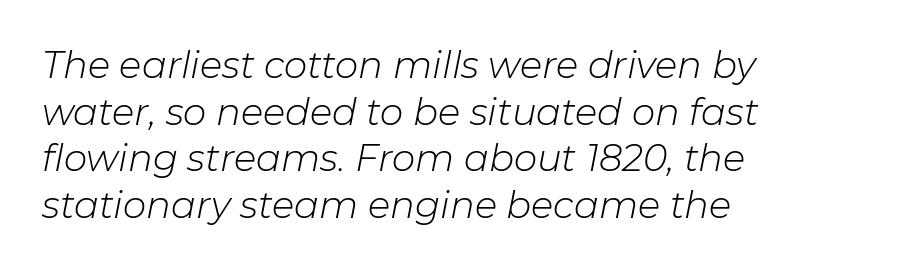
The image shows 37 px light type, italic (leaning right); set left-aligned, normal line spacing (1.26x), normal letter spacing, not underlined; low stroke contrast and a medium x-height.
